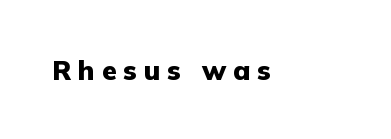
The image shows 27 px bold type, upright; set unusually wide letter spacing (+0.25 em), not underlined.
